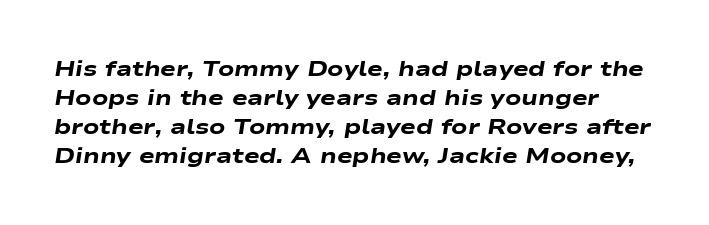
Is the letter spacing exaggerated? No — it looks like the ordinary default. One glance says typical: line gaps are just what's usual. The font is running at its bold setting. Emphasis-style slanted type is in use.
